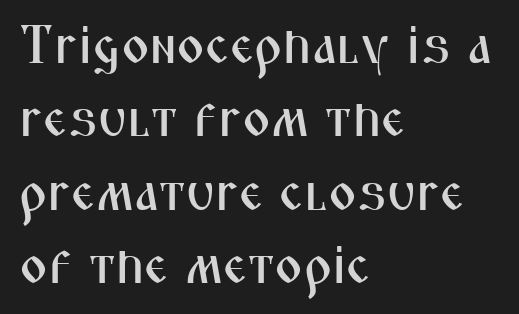
{"serif": "no", "italic": "no", "width": "condensed", "stroke_contrast": "medium", "x_height": "medium", "monospaced": "no", "underline": "no", "align": "left", "line_spacing": "normal", "line_spacing_ratio": 1.36, "letter_spacing": "normal", "letter_spacing_em": 0.0, "glyph_px": 54}
